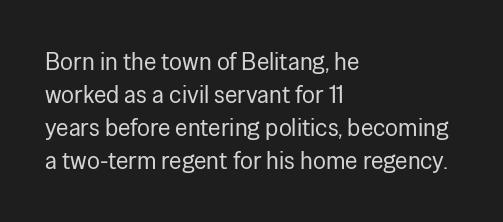
The image shows 24 px text type, upright; set left-aligned, normal line spacing (1.37x), normal letter spacing, not underlined.
